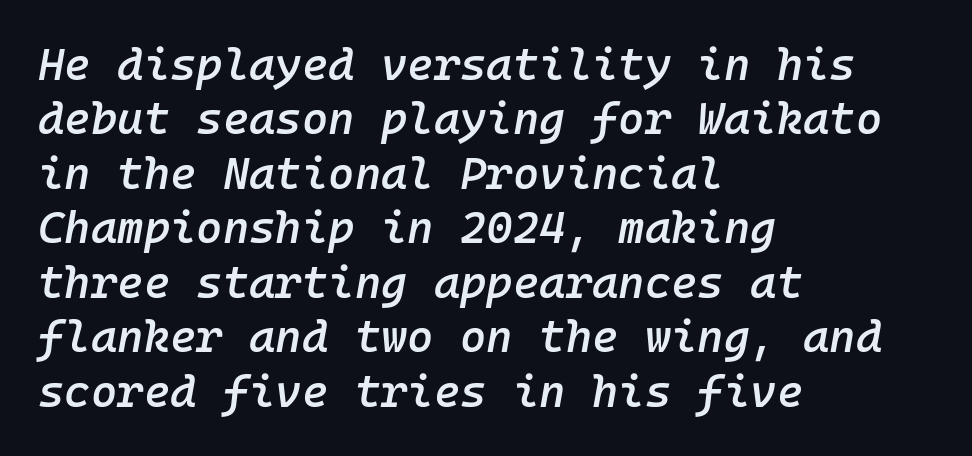
{"italic": "yes", "lean": "right", "slant_degrees": 10, "bold": "semi", "weight": "semibold", "width": "normal", "stroke_contrast": "low", "x_height": "medium", "monospaced": "yes", "underline": "no", "align": "left", "line_spacing_ratio": 1.21, "letter_spacing": "normal", "letter_spacing_em": 0.0, "glyph_px": 45}
